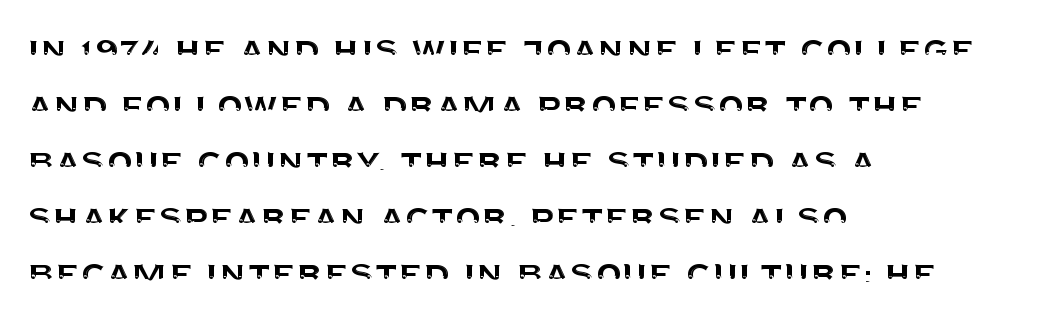
Caption: multi-line text, flush left, ragged right. The rendering uses natural spacing where letterforms have individual widths. Descenders are the only things crossing below the line. A roman cut, with each character standing at attention. Typographically, this falls in the sans-serif category. Reading down the column, the eye jumps a familiar distance to each next line.
